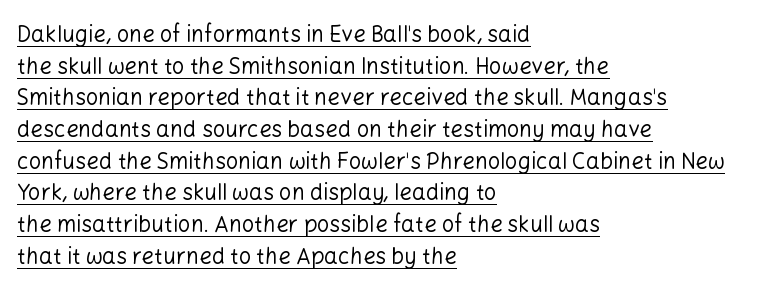
The image shows 22 px text type, upright; set left-aligned, normal line spacing (1.44x), normal letter spacing, underlined.
